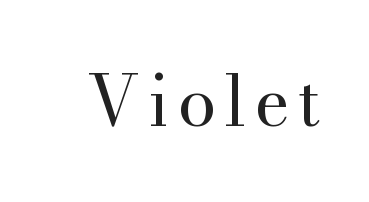
{"serif": "yes", "italic": "no", "bold": "no", "weight": "regular", "width": "normal", "stroke_contrast": "high", "x_height": "small", "monospaced": "no", "underline": "no", "glyph_px": 69}
